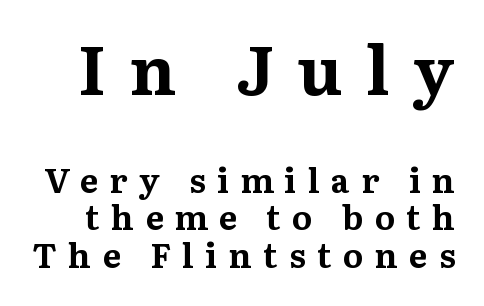
Q: Is the text bold? A: Yes.
Q: Is the text italic (slanted)? A: No, it is upright.
Q: Is the typeface a serif or a sans-serif typeface? A: Serif.
Q: Is the text underlined? A: No.
Q: Is the spacing between letters normal or unusually wide? A: Unusually wide.
Q: Is the spacing between lines tight, normal or loose? A: Tight.
Q: Which block of text is set in a larger size, the first (top) or the second (bottom)? A: The first (top) one.
Q: Width (condensed, normal, or wide)? A: Normal.
Q: Stroke contrast? A: Medium.
Q: x-height? A: Medium.
Q: Monospaced? A: No.
